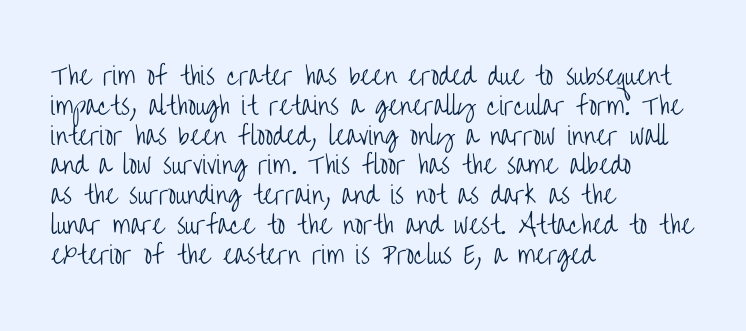
{"italic": "no", "bold": "no", "underline": "no", "align": "left", "line_spacing_ratio": 1.24, "letter_spacing": "normal", "letter_spacing_em": 0.0, "glyph_px": 24}
